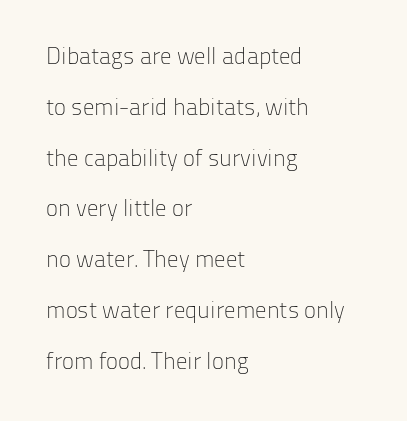
The image shows 23 px text type, upright; set left-aligned, loose line spacing (2.21x), normal letter spacing, not underlined.
